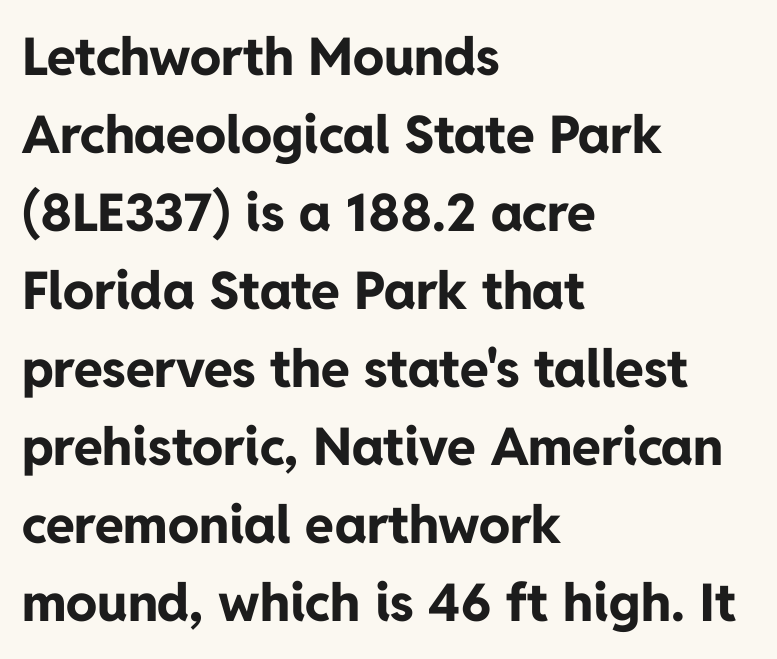
Q: Is the text bold? A: Yes.
Q: Is the text italic (slanted)? A: No, it is upright.
Q: Is the typeface a serif or a sans-serif typeface? A: Sans-serif.
Q: Is the text underlined? A: No.
Q: How is the paragraph aligned? A: Left-aligned.
Q: Is the spacing between letters normal or unusually wide? A: Normal.
Q: Is the spacing between lines tight, normal or loose? A: Normal.
Q: Width (condensed, normal, or wide)? A: Normal.
Q: Stroke contrast? A: Low.
Q: x-height? A: Medium.
Q: Monospaced? A: No.
